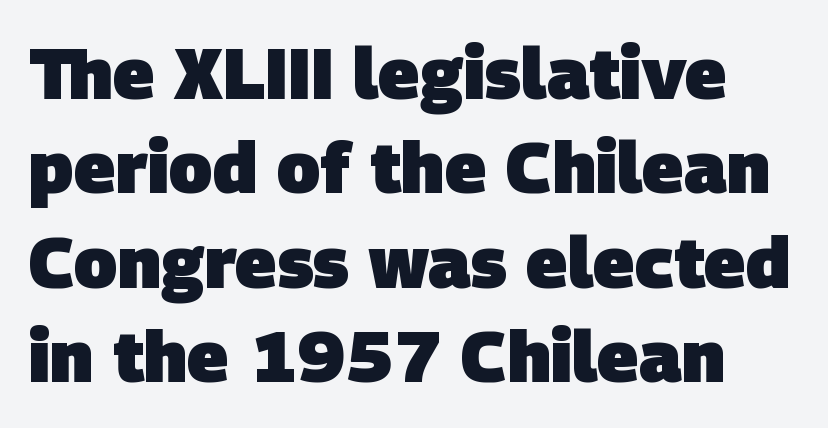
The image shows 72 px heavy sans-serif type; set normal line spacing (1.31x), normal letter spacing, not underlined; low stroke contrast and a large x-height.
